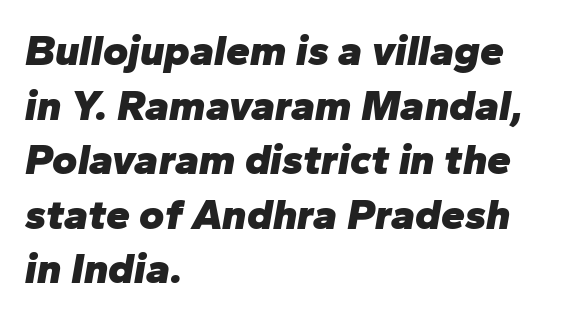
Layout note: lines flush left. Italic? Definitely — the glyphs are oblique. The passage shown has conventional tracking throughout. Words float on clear page, feet unadorned.
